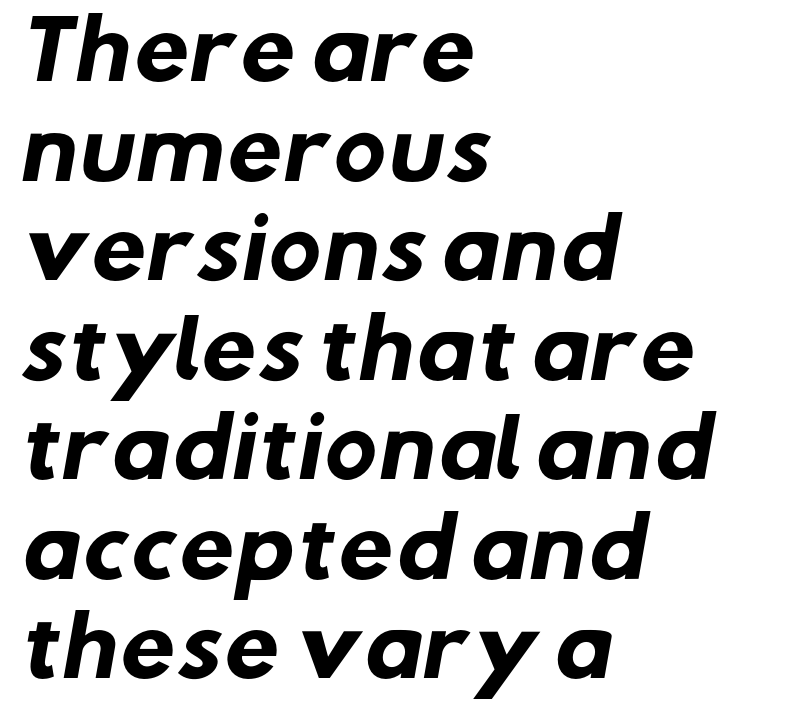
Serifs: no, the terminals of the letterforms are clean. These words are printed bold, with thick strokes throughout. The ragged edge is on the right, which tells us the setting is flush left. The specimen omits any rule beneath the text block's lines. The block of text has a typical density, with ordinary space between rows. Here the designer chose a conventional face with non-uniform glyph widths.
